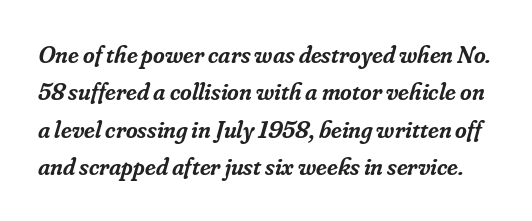
The face used here is rendered with its standard letterfit. A somewhat darkened texture: the type is semibold rather than bold. The words here are not underlined. Evenly set lines give the paragraph a standard silhouette. Looking at the ascenders, they clearly lean.
